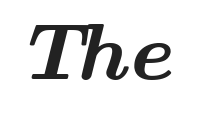
{"serif": "yes", "bold": "yes", "weight": "bold", "width": "wide", "stroke_contrast": "medium", "x_height": "small", "monospaced": "no", "underline": "no", "letter_spacing": "normal", "letter_spacing_em": 0.0, "glyph_px": 79}
